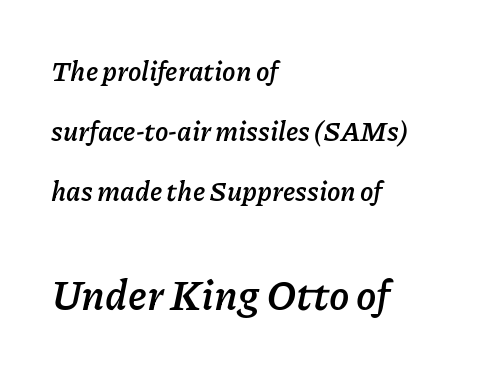
Q: Is the text bold? A: Yes.
Q: Is the text italic (slanted)? A: Yes, it leans right by about 11 degrees.
Q: Is the text underlined? A: No.
Q: How is the paragraph aligned? A: Left-aligned.
Q: Is the spacing between letters normal or unusually wide? A: Normal.
Q: Is the spacing between lines tight, normal or loose? A: Loose.
Q: Which block of text is set in a larger size, the first (top) or the second (bottom)? A: The second (bottom) one.
Q: Width (condensed, normal, or wide)? A: Normal.
Q: Stroke contrast? A: Low.
Q: x-height? A: Medium.
Q: Monospaced? A: No.
